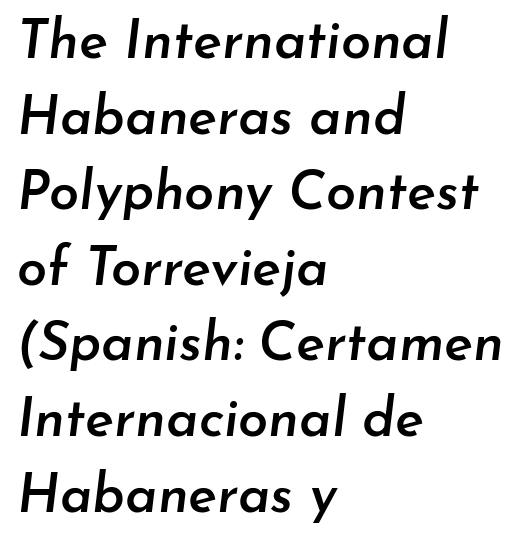
The image shows 54 px semibold type, italic (leaning right); set left-aligned, normal line spacing (1.4x), normal letter spacing, not underlined; low stroke contrast and a small x-height.
